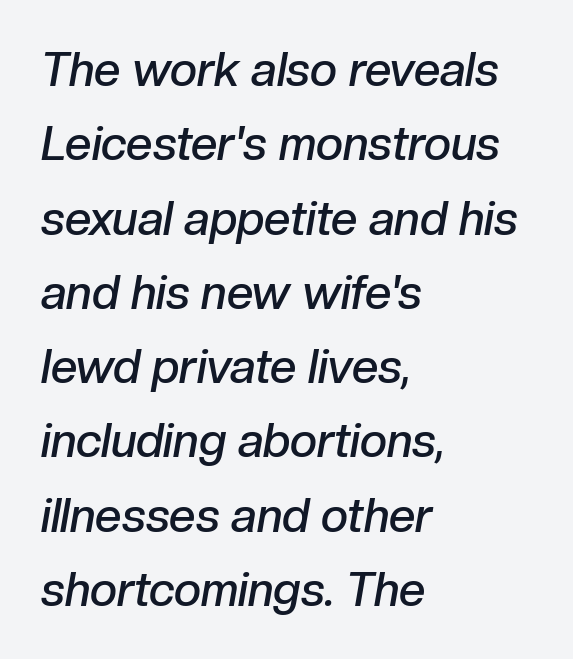
Q: Is the text bold? A: Semi-bold.
Q: Is the text italic (slanted)? A: Yes, it leans right by about 10 degrees.
Q: Is the text underlined? A: No.
Q: How is the paragraph aligned? A: Left-aligned.
Q: Is the spacing between letters normal or unusually wide? A: Normal.
Q: Is the spacing between lines tight, normal or loose? A: Normal.
Q: Width (condensed, normal, or wide)? A: Normal.
Q: Stroke contrast? A: Low.
Q: x-height? A: Medium.
Q: Monospaced? A: No.
